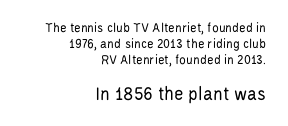
Q: Is the text bold? A: No.
Q: Is the text italic (slanted)? A: No, it is upright.
Q: Is the text underlined? A: No.
Q: How is the paragraph aligned? A: Right-aligned.
Q: Is the spacing between letters normal or unusually wide? A: Normal.
Q: Is the spacing between lines tight, normal or loose? A: Tight.
Q: Which block of text is set in a larger size, the first (top) or the second (bottom)? A: The second (bottom) one.
